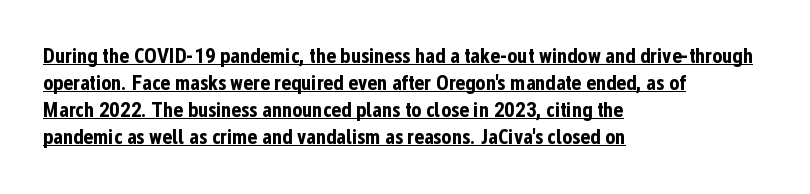
{"italic": "no", "bold": "yes", "underline": "yes", "align": "left", "line_spacing": "normal", "line_spacing_ratio": 1.29, "letter_spacing": "normal", "letter_spacing_em": 0.0, "glyph_px": 21}
